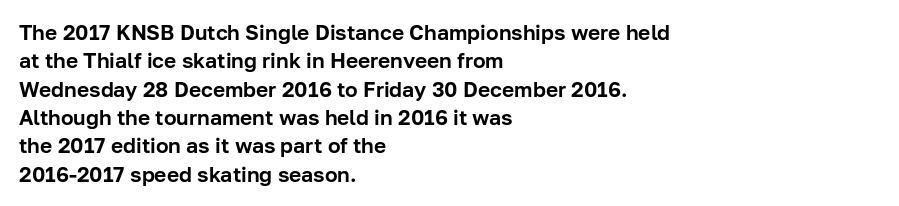
{"italic": "no", "underline": "no", "align": "left", "line_spacing": "normal", "line_spacing_ratio": 1.35, "letter_spacing": "normal", "letter_spacing_em": 0.0, "glyph_px": 21}
